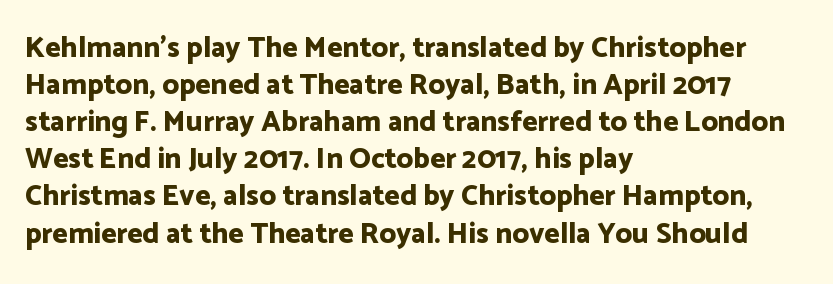
Q: Is the text bold? A: Yes.
Q: Is the text italic (slanted)? A: No, it is upright.
Q: Is the typeface a serif or a sans-serif typeface? A: Sans-serif.
Q: Is the text underlined? A: No.
Q: How is the paragraph aligned? A: Left-aligned.
Q: Is the spacing between letters normal or unusually wide? A: Normal.
Q: Is the spacing between lines tight, normal or loose? A: Normal.
Q: Width (condensed, normal, or wide)? A: Normal.
Q: Stroke contrast? A: Low.
Q: x-height? A: Medium.
Q: Monospaced? A: No.
